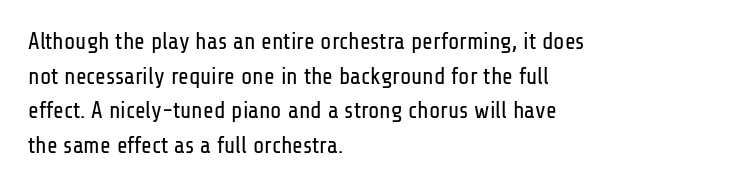
Vertical strokes here are truly vertical. Is the block centered? No — it sits flush against the left margin. Standard letterfit; no display-style spreading of the glyphs. This is not heavy type; no bold has been used.
